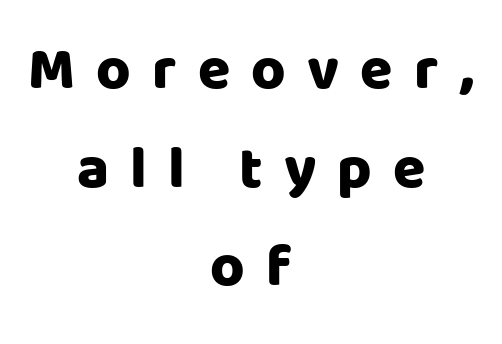
{"serif": "no", "italic": "no", "bold": "yes", "weight": "heavy", "width": "normal", "stroke_contrast": "low", "x_height": "large", "monospaced": "no", "underline": "no", "align": "center", "line_spacing": "normal", "line_spacing_ratio": 1.67, "letter_spacing": "wide", "letter_spacing_em": 0.36, "glyph_px": 59}
